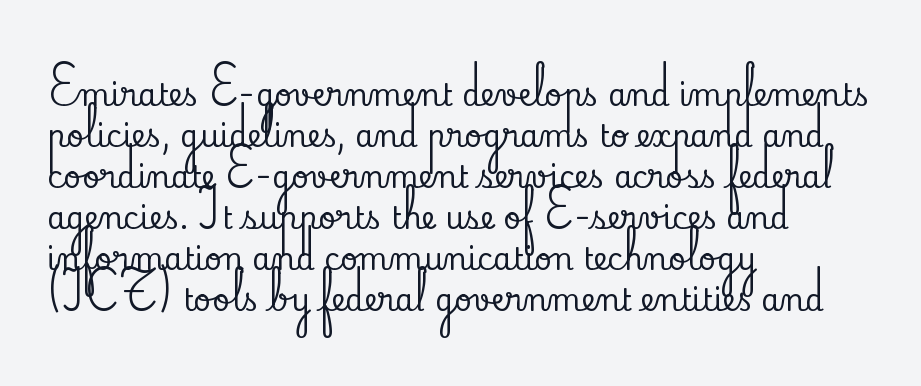
Q: Is the text italic (slanted)? A: No, it is upright.
Q: Is the typeface a serif or a sans-serif typeface? A: Serif.
Q: Is the text underlined? A: No.
Q: How is the paragraph aligned? A: Left-aligned.
Q: Is the spacing between letters normal or unusually wide? A: Normal.
Q: Is the spacing between lines tight, normal or loose? A: Normal.
Q: Width (condensed, normal, or wide)? A: Normal.
Q: Stroke contrast? A: Low.
Q: x-height? A: Small.
Q: Monospaced? A: No.
